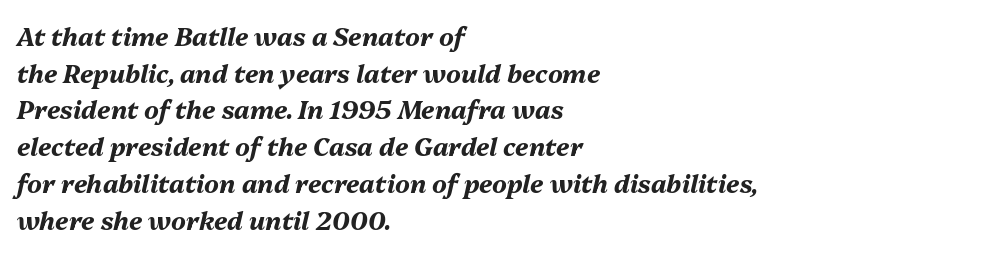
Q: Is the text bold? A: Yes.
Q: Is the text italic (slanted)? A: Yes, it leans right by about 13 degrees.
Q: Is the text underlined? A: No.
Q: How is the paragraph aligned? A: Left-aligned.
Q: Is the spacing between letters normal or unusually wide? A: Normal.
Q: Is the spacing between lines tight, normal or loose? A: Normal.
